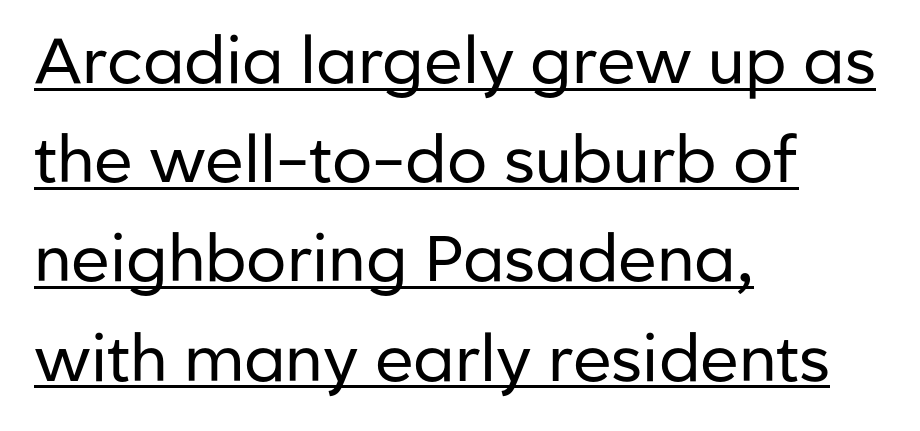
{"serif": "no", "italic": "no", "bold": "no", "weight": "regular", "width": "normal", "stroke_contrast": "low", "x_height": "medium", "monospaced": "no", "underline": "yes", "align": "left", "line_spacing": "normal", "line_spacing_ratio": 1.55, "letter_spacing": "normal", "letter_spacing_em": 0.0, "glyph_px": 64}
